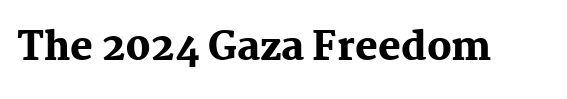
Q: Is the text bold? A: Yes.
Q: Is the text italic (slanted)? A: No, it is upright.
Q: Is the typeface a serif or a sans-serif typeface? A: Serif.
Q: Is the text underlined? A: No.
Q: Is the spacing between letters normal or unusually wide? A: Normal.
Q: Width (condensed, normal, or wide)? A: Normal.
Q: Stroke contrast? A: Medium.
Q: x-height? A: Medium.
Q: Monospaced? A: No.
